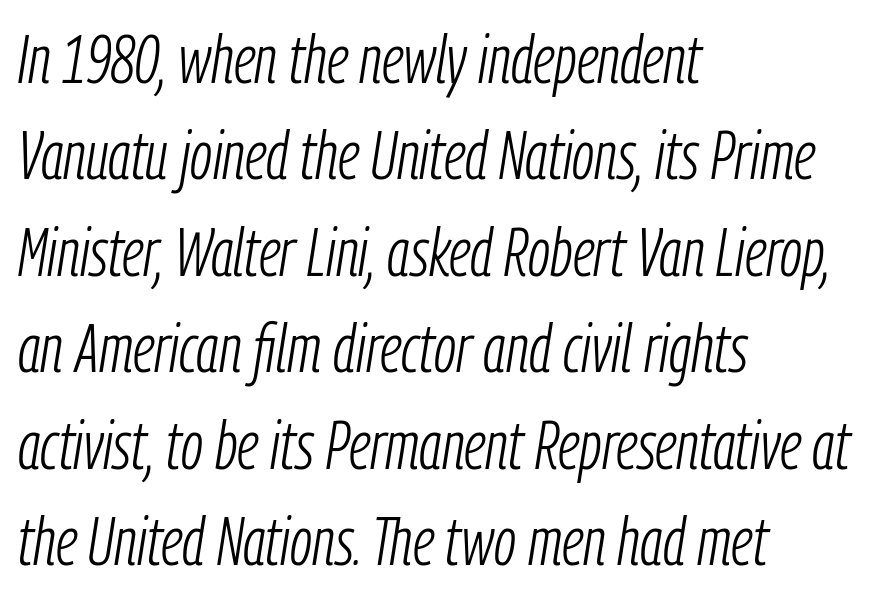
Q: Is the text bold? A: No.
Q: Is the text italic (slanted)? A: Yes, it leans right by about 9 degrees.
Q: Is the text underlined? A: No.
Q: How is the paragraph aligned? A: Left-aligned.
Q: Is the spacing between letters normal or unusually wide? A: Normal.
Q: Is the spacing between lines tight, normal or loose? A: Normal.
Q: Width (condensed, normal, or wide)? A: Condensed.
Q: Stroke contrast? A: Low.
Q: x-height? A: Medium.
Q: Monospaced? A: No.
